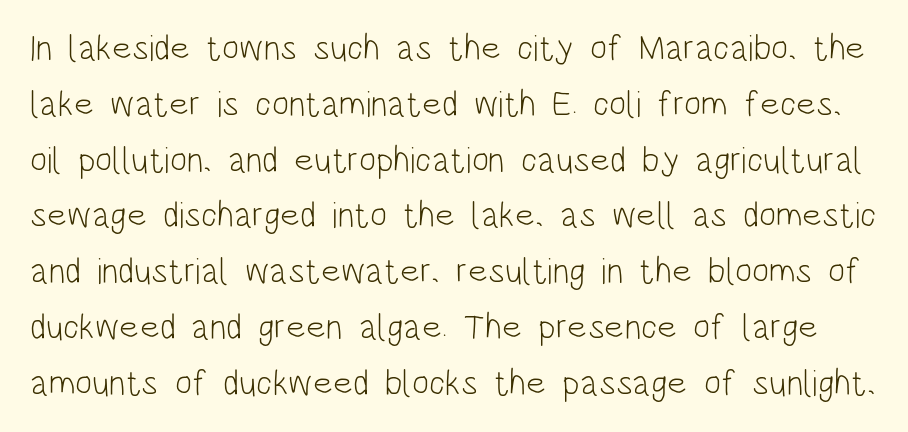
The image shows 36 px light, condensed sans-serif type, upright; set normal line spacing (1.55x), normal letter spacing, not underlined; low stroke contrast and a large x-height.
